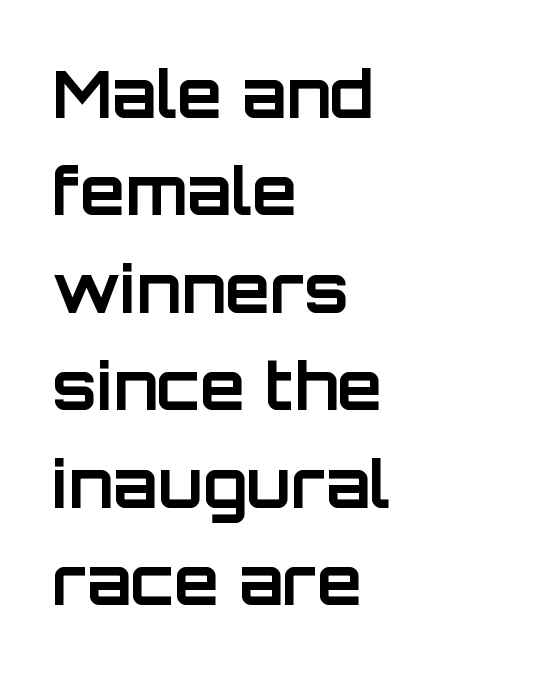
Look at the bottom of the vertical strokes: they stop flat, with no serifs. Characters remain perfectly vertical along every line. Compared with a centered layout, this one pins lines to the left instead. Compared with an ordinary text face, these strokes are far heavier — a full bold.
